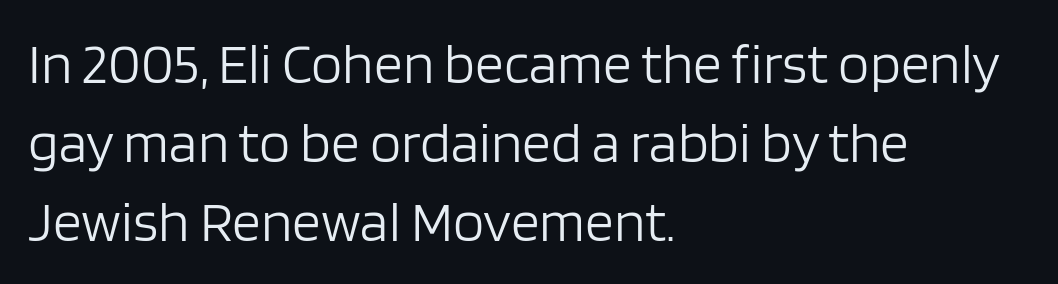
Q: Is the text bold? A: No.
Q: Is the text italic (slanted)? A: No, it is upright.
Q: Is the typeface a serif or a sans-serif typeface? A: Sans-serif.
Q: Is the text underlined? A: No.
Q: How is the paragraph aligned? A: Left-aligned.
Q: Is the spacing between letters normal or unusually wide? A: Normal.
Q: Is the spacing between lines tight, normal or loose? A: Normal.
Q: Width (condensed, normal, or wide)? A: Normal.
Q: Stroke contrast? A: Low.
Q: x-height? A: Large.
Q: Monospaced? A: No.
